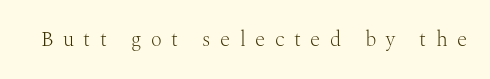
In terms of posture, this sample is upright. Vertical stems look standard width or narrower in stroke. Unmarked baselines from the first word to the last. The rendering inserts visible extra space after every character.
